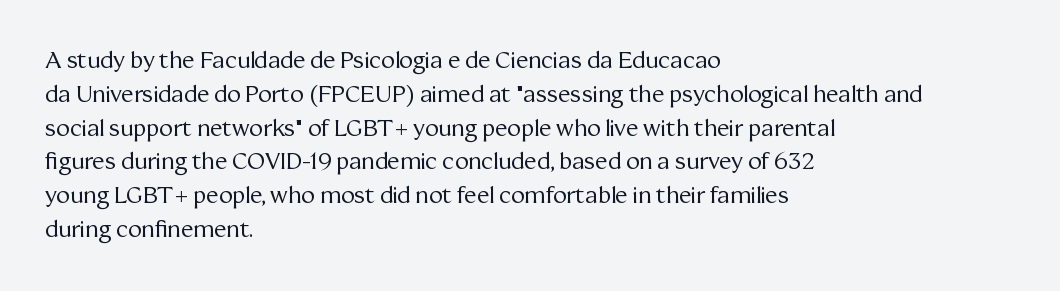
Q: Is the text bold? A: No.
Q: Is the text italic (slanted)? A: No, it is upright.
Q: Is the text underlined? A: No.
Q: How is the paragraph aligned? A: Left-aligned.
Q: Is the spacing between letters normal or unusually wide? A: Normal.
Q: Is the spacing between lines tight, normal or loose? A: Normal.
